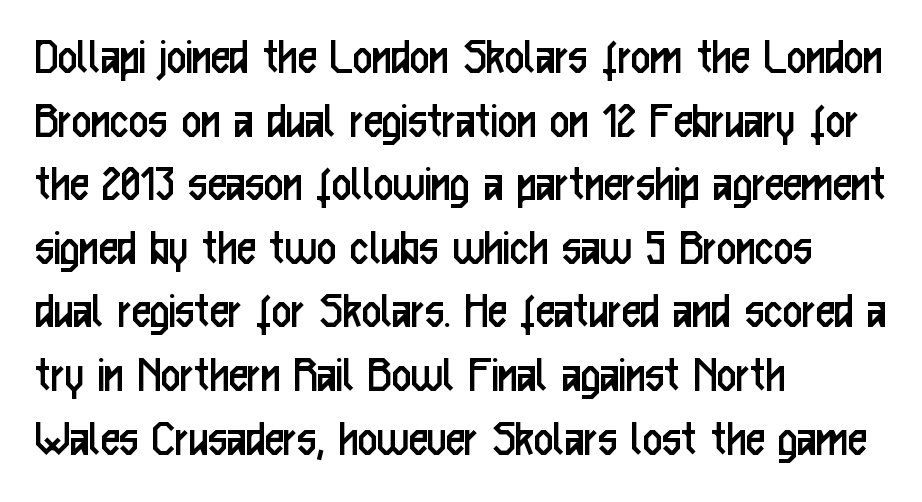
Q: Is the text bold? A: No.
Q: Is the text italic (slanted)? A: No, it is upright.
Q: Is the typeface a serif or a sans-serif typeface? A: Sans-serif.
Q: Is the text underlined? A: No.
Q: How is the paragraph aligned? A: Left-aligned.
Q: Is the spacing between letters normal or unusually wide? A: Normal.
Q: Width (condensed, normal, or wide)? A: Condensed.
Q: Stroke contrast? A: Low.
Q: x-height? A: Medium.
Q: Monospaced? A: No.
